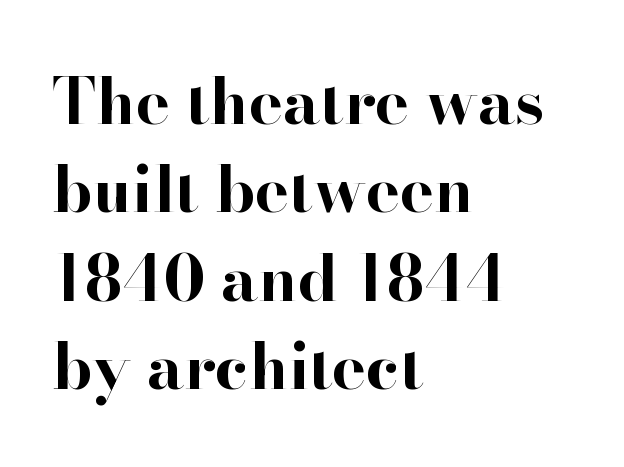
{"serif": "yes", "italic": "no", "bold": "yes", "weight": "bold", "width": "normal", "stroke_contrast": "high", "x_height": "small", "monospaced": "no", "underline": "no", "align": "left", "line_spacing": "normal", "line_spacing_ratio": 1.38, "letter_spacing": "normal", "letter_spacing_em": 0.0, "glyph_px": 64}
